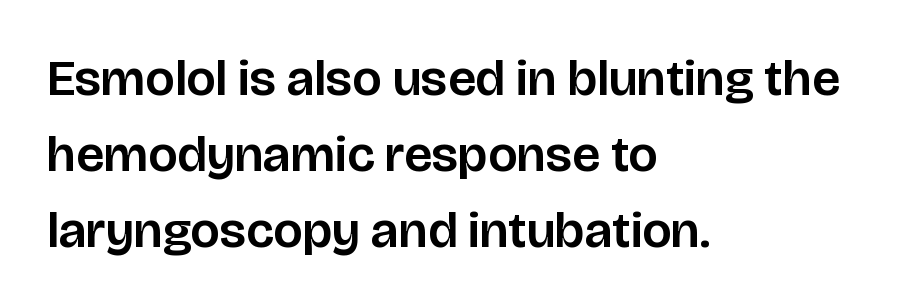
{"serif": "no", "italic": "no", "width": "normal", "stroke_contrast": "low", "x_height": "large", "monospaced": "no", "underline": "no", "align": "left", "line_spacing": "normal", "line_spacing_ratio": 1.49, "letter_spacing": "normal", "letter_spacing_em": 0.0, "glyph_px": 51}
